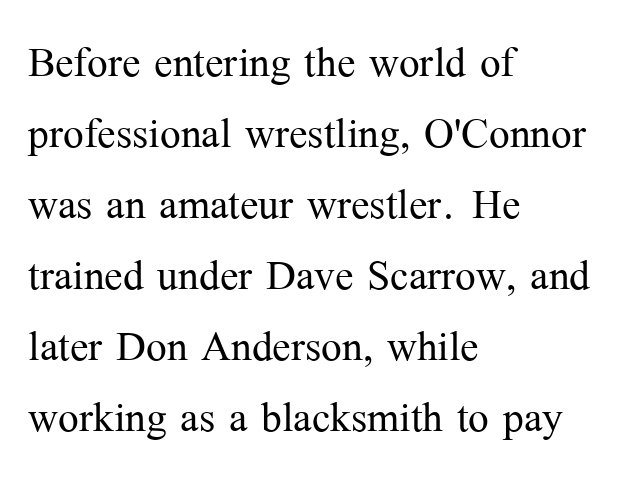
Q: Is the text bold? A: No.
Q: Is the text italic (slanted)? A: No, it is upright.
Q: Is the typeface a serif or a sans-serif typeface? A: Serif.
Q: Is the text underlined? A: No.
Q: How is the paragraph aligned? A: Left-aligned.
Q: Is the spacing between letters normal or unusually wide? A: Normal.
Q: Is the spacing between lines tight, normal or loose? A: Normal.
Q: Width (condensed, normal, or wide)? A: Normal.
Q: Stroke contrast? A: Medium.
Q: x-height? A: Medium.
Q: Monospaced? A: No.
